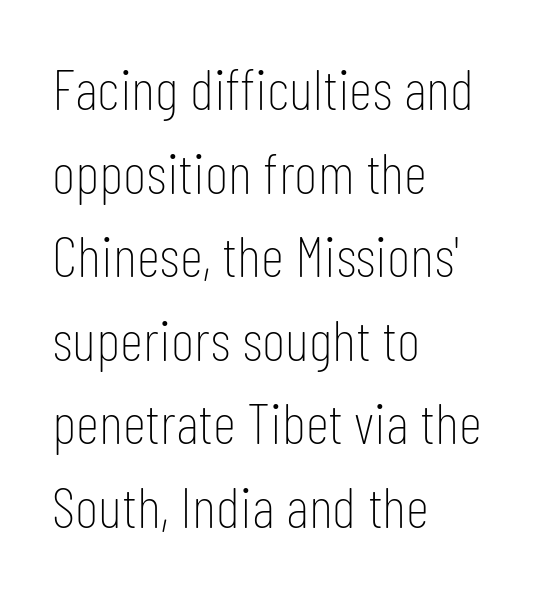
{"serif": "no", "italic": "no", "bold": "no", "weight": "thin", "width": "condensed", "stroke_contrast": "low", "x_height": "medium", "monospaced": "no", "underline": "no", "align": "left", "line_spacing": "normal", "line_spacing_ratio": 1.44, "letter_spacing": "normal", "letter_spacing_em": 0.0, "glyph_px": 58}
